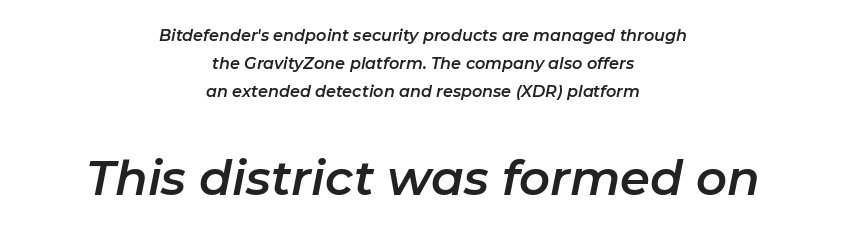
The image shows 48 px text type, italic (leaning right); set centered, line spacing 1.76x, normal letter spacing, not underlined; the second (bottom) block is 3.0x larger; low stroke contrast and a medium x-height.
